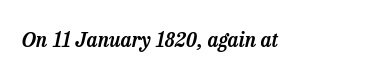
Descenders are the only things crossing below the line. The text carries the slant typical of an italic or oblique font. Characters follow at the spacing the type designer built in.
